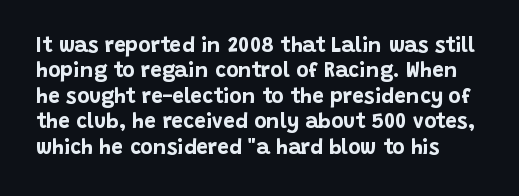
{"italic": "no", "bold": "yes", "underline": "no", "line_spacing_ratio": 1.21, "letter_spacing": "normal", "letter_spacing_em": 0.0, "glyph_px": 21}
